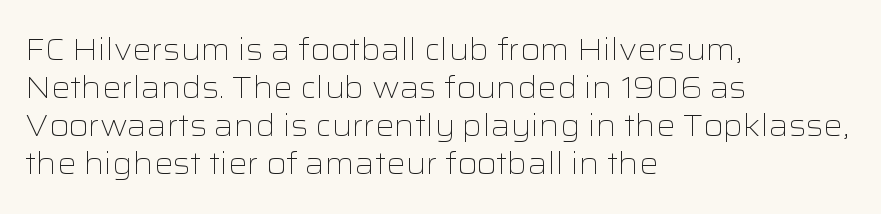
{"serif": "no", "italic": "no", "bold": "no", "weight": "light", "width": "wide", "stroke_contrast": "low", "x_height": "medium", "monospaced": "no", "underline": "no", "align": "left", "line_spacing": "normal", "line_spacing_ratio": 1.27, "letter_spacing": "normal", "letter_spacing_em": 0.0, "glyph_px": 30}
